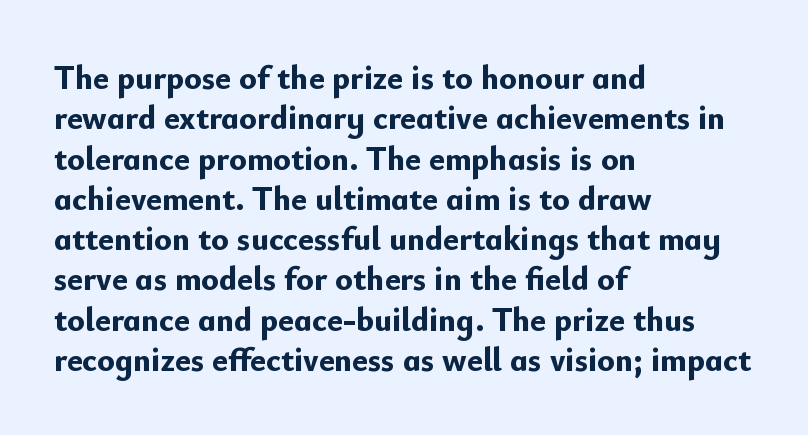
{"serif": "no", "italic": "no", "bold": "yes", "weight": "bold", "width": "normal", "stroke_contrast": "low", "x_height": "small", "monospaced": "no", "underline": "no", "align": "left", "line_spacing_ratio": 1.22, "letter_spacing": "normal", "letter_spacing_em": 0.0, "glyph_px": 33}
